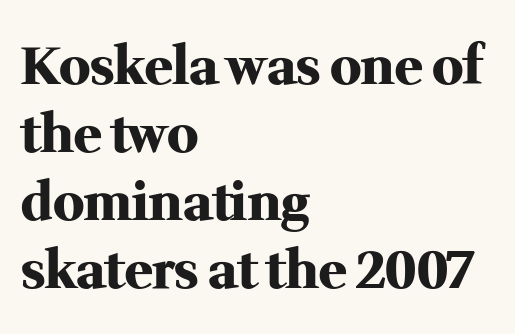
Q: Is the text bold? A: Yes.
Q: Is the text italic (slanted)? A: No, it is upright.
Q: Is the typeface a serif or a sans-serif typeface? A: Serif.
Q: Is the text underlined? A: No.
Q: How is the paragraph aligned? A: Left-aligned.
Q: Is the spacing between letters normal or unusually wide? A: Normal.
Q: Is the spacing between lines tight, normal or loose? A: Normal.
Q: Width (condensed, normal, or wide)? A: Normal.
Q: Stroke contrast? A: Medium.
Q: x-height? A: Medium.
Q: Monospaced? A: No.
